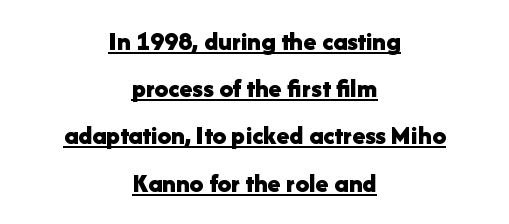
{"italic": "no", "bold": "yes", "underline": "yes", "align": "center", "line_spacing_ratio": 1.75, "letter_spacing": "normal", "letter_spacing_em": 0.0, "glyph_px": 27}
